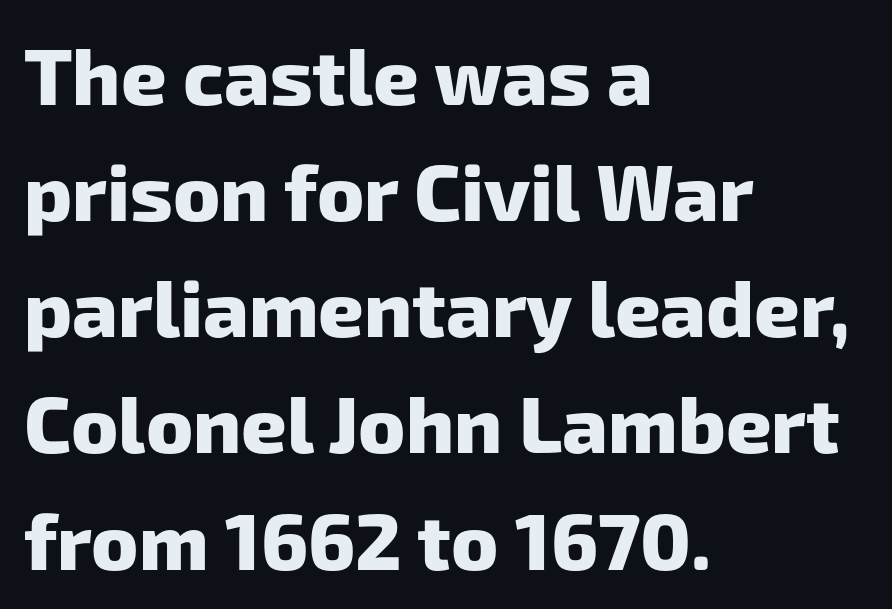
The image shows 79 px heavy sans-serif type; set left-aligned, normal line spacing (1.47x), normal letter spacing, not underlined; low stroke contrast and a medium x-height.
